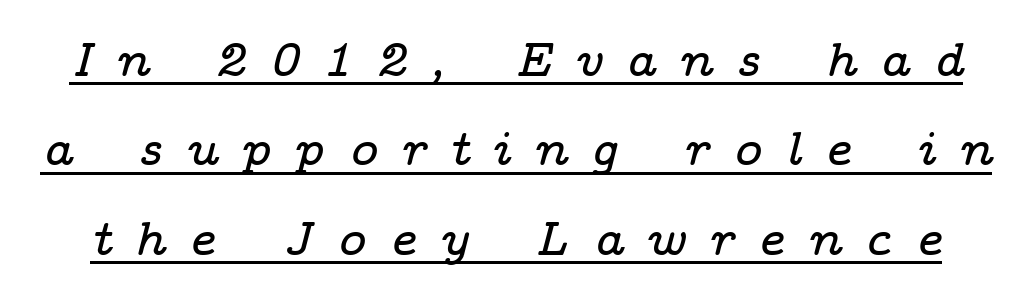
Serif or sans? Serif — the stroke terminals have little feet. Here the designer chose a conventional face with non-uniform glyph widths. This sample uses an oblique cut, with every glyph tilted off the vertical. Look at the tracking — it's clearly loosened, letters drifting apart. Each line of the rendering has a horizontal stroke beneath the glyphs.
